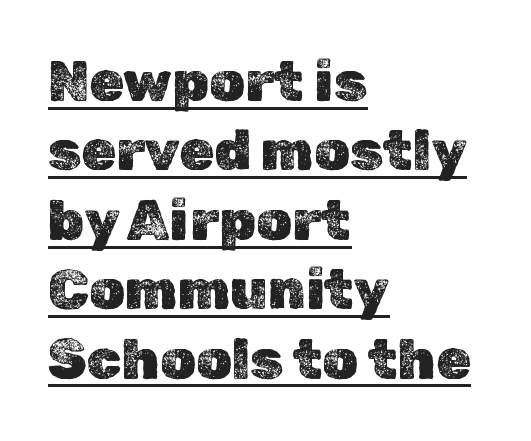
{"italic": "no", "width": "normal", "x_height": "medium", "monospaced": "no", "underline": "yes", "align": "left", "line_spacing_ratio": 1.24, "letter_spacing": "normal", "letter_spacing_em": 0.0, "glyph_px": 56}
